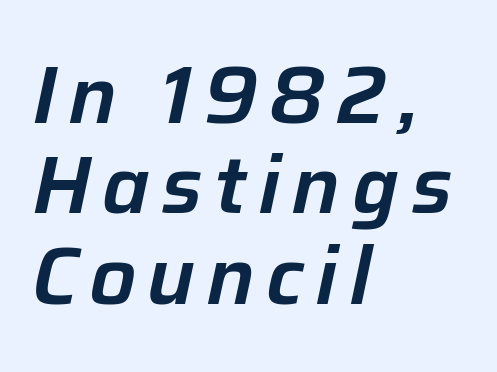
This is oblique type, the kind used for emphasis or titles. A typesetter would call this proportional, since set widths differ per character. Compared with typical paragraphs, the rows here are closer together. Plain, unruled lines of type.
